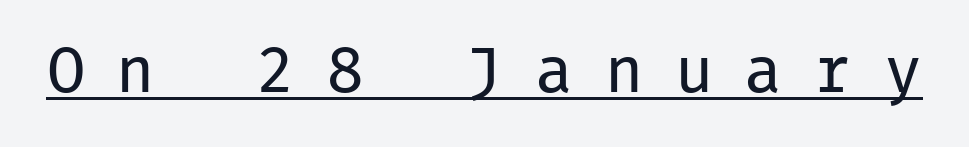
The image shows 64 px regular-weight sans-serif type, upright, monospaced; set unusually wide letter spacing (+0.49 em), underlined; low stroke contrast and a medium x-height.
